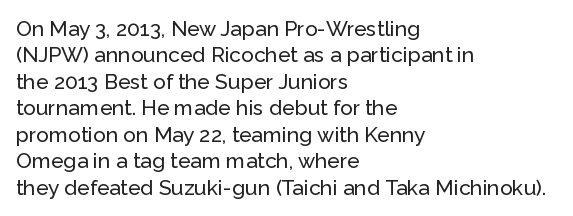
The image shows 21 px text type, upright; set left-aligned, normal line spacing (1.26x), normal letter spacing, not underlined.
